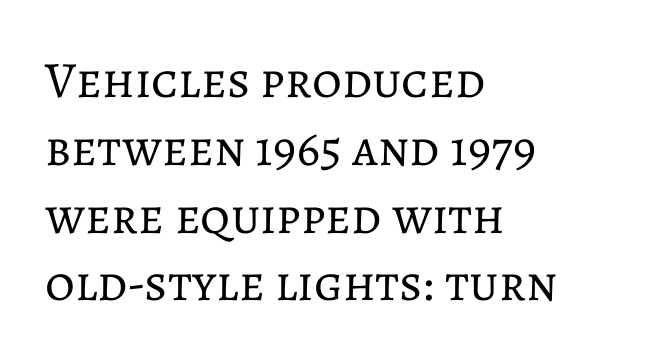
The image shows 51 px regular-weight type, upright; set left-aligned, normal line spacing (1.33x), normal letter spacing, not underlined; low stroke contrast and a medium x-height.
